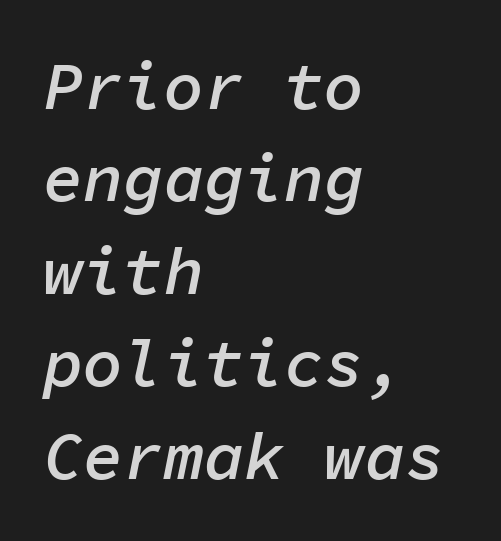
The rendering anchors every line to the left-hand side. The lines sit at an ordinary, default distance from one another. These lines are rendered in a fixed-pitch font. Every character sits at an angle, as italics do.
